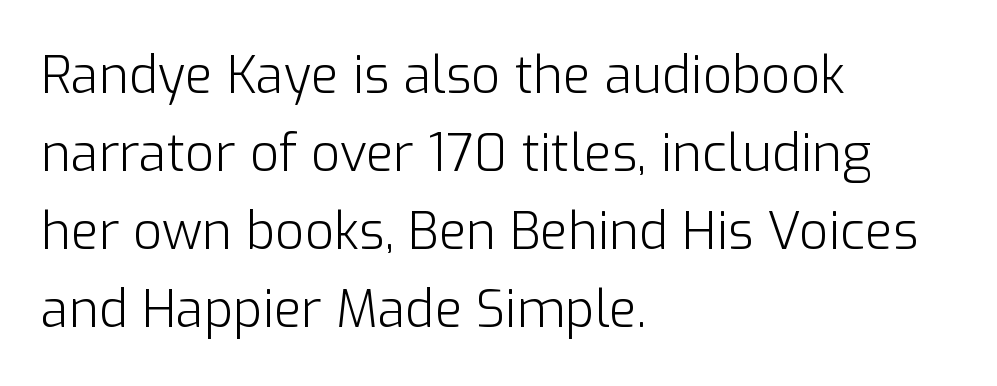
The image shows 51 px light sans-serif type, upright; set left-aligned, normal line spacing (1.53x), normal letter spacing, not underlined; low stroke contrast and a medium x-height.
